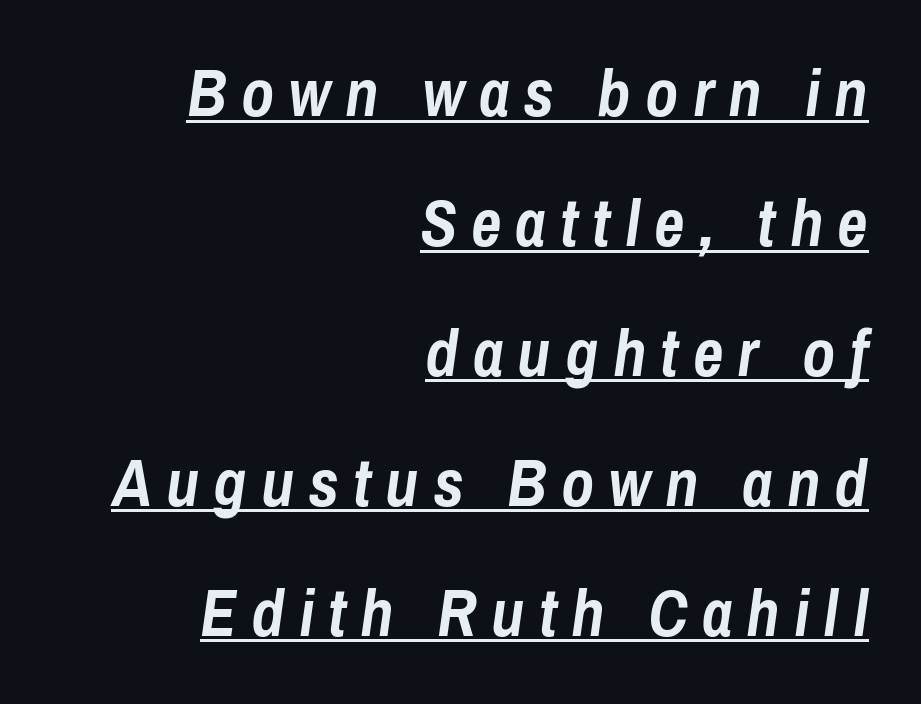
{"italic": "yes", "lean": "right", "slant_degrees": 8, "bold": "yes", "weight": "semibold", "width": "condensed", "stroke_contrast": "low", "x_height": "medium", "monospaced": "no", "underline": "yes", "align": "right", "line_spacing": "loose", "line_spacing_ratio": 1.94, "letter_spacing": "wide", "letter_spacing_em": 0.21, "glyph_px": 67}
